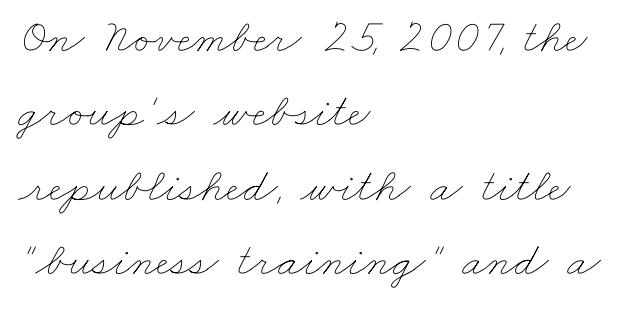
{"bold": "no", "weight": "thin", "width": "wide", "stroke_contrast": "low", "x_height": "small", "monospaced": "no", "underline": "no", "align": "left", "line_spacing": "normal", "line_spacing_ratio": 1.55, "letter_spacing": "normal", "letter_spacing_em": 0.0, "glyph_px": 48}
